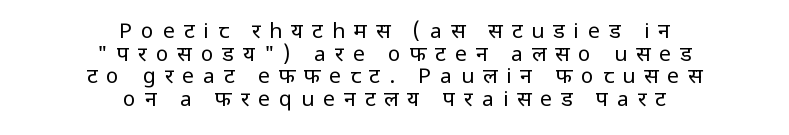
The image shows 21 px text type, upright; set centered, tight line spacing (1.08x), unusually wide letter spacing (+0.43 em), not underlined.
